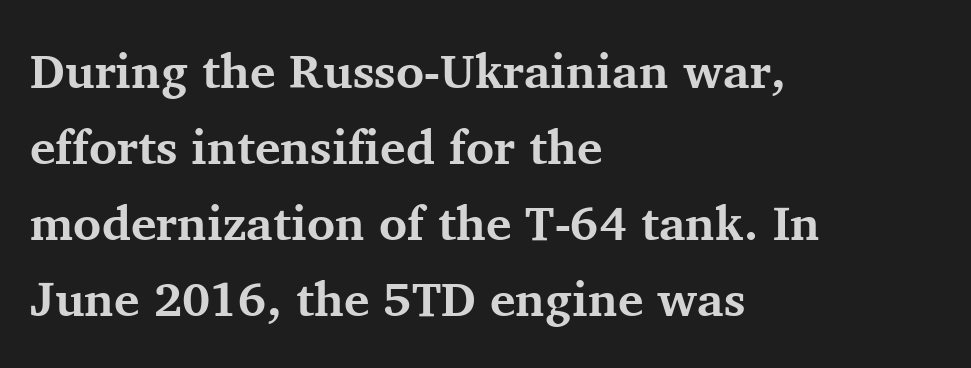
The image shows 48 px bold serif type, upright; set left-aligned, normal line spacing (1.58x), normal letter spacing, not underlined; medium stroke contrast and a medium x-height.
